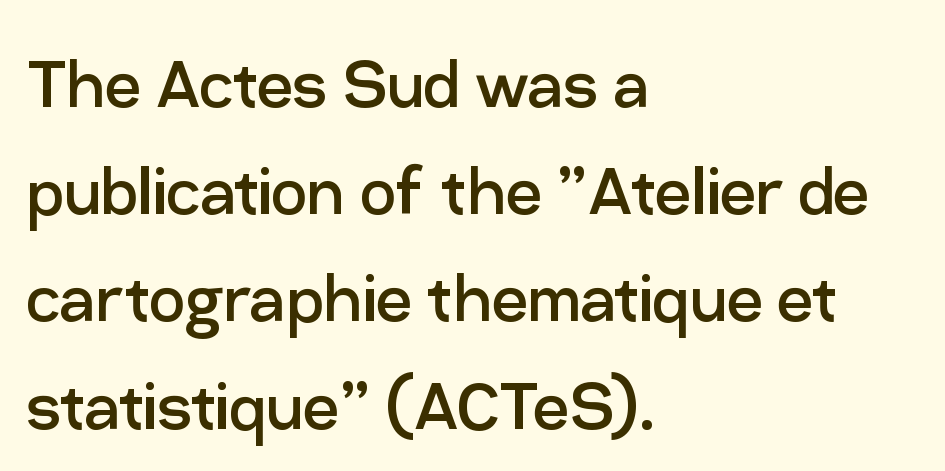
The image shows 80 px regular-weight sans-serif type, upright; set left-aligned, normal line spacing (1.34x), normal letter spacing, not underlined; low stroke contrast and a medium x-height.
